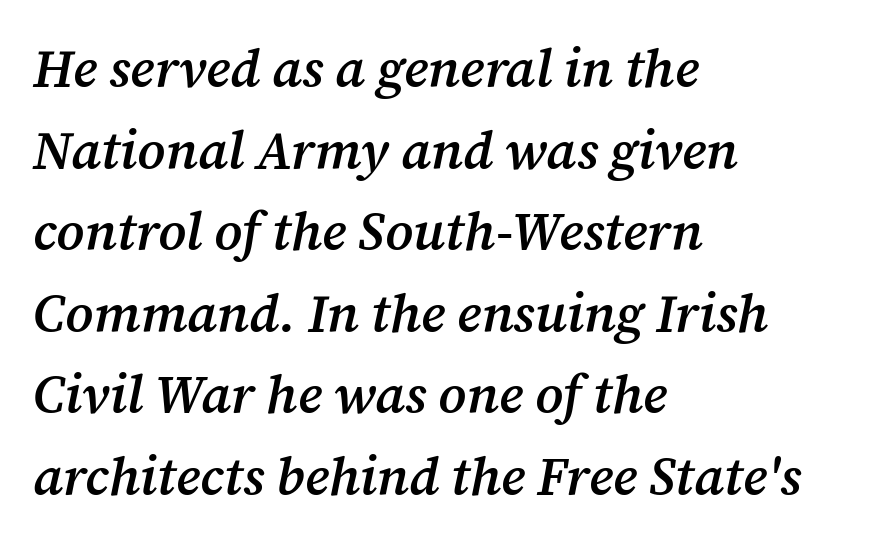
Q: Is the text bold? A: Semi-bold.
Q: Is the text italic (slanted)? A: Yes, it leans right by about 12 degrees.
Q: Is the typeface a serif or a sans-serif typeface? A: Serif.
Q: Is the text underlined? A: No.
Q: How is the paragraph aligned? A: Left-aligned.
Q: Is the spacing between letters normal or unusually wide? A: Normal.
Q: Is the spacing between lines tight, normal or loose? A: Normal.
Q: Width (condensed, normal, or wide)? A: Normal.
Q: Stroke contrast? A: Medium.
Q: x-height? A: Medium.
Q: Monospaced? A: No.
